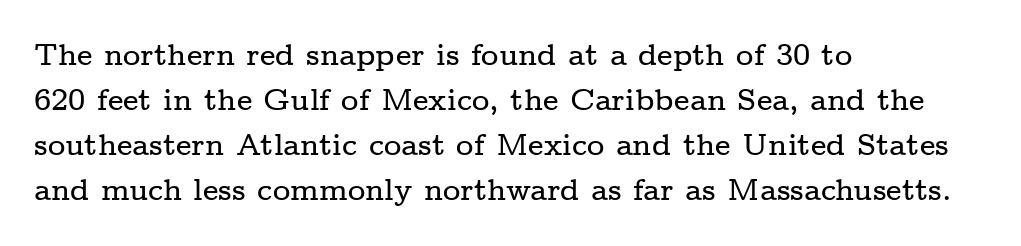
The designer left line spacing at the default. This is the regular roman posture of the typeface. Words float on clear page, feet unadorned. The font family rendered here belongs to the serif group. How are the letters spaced? Ordinarily, with no added tracking. Casual observation: everything's shoved over to the left.
